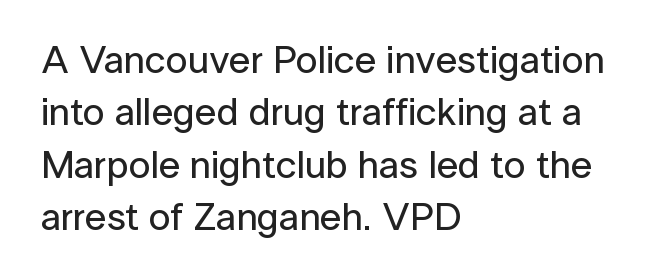
Q: Is the text italic (slanted)? A: No, it is upright.
Q: Is the typeface a serif or a sans-serif typeface? A: Sans-serif.
Q: Is the text underlined? A: No.
Q: How is the paragraph aligned? A: Left-aligned.
Q: Is the spacing between letters normal or unusually wide? A: Normal.
Q: Is the spacing between lines tight, normal or loose? A: Normal.
Q: Width (condensed, normal, or wide)? A: Normal.
Q: Stroke contrast? A: Low.
Q: x-height? A: Medium.
Q: Monospaced? A: No.
